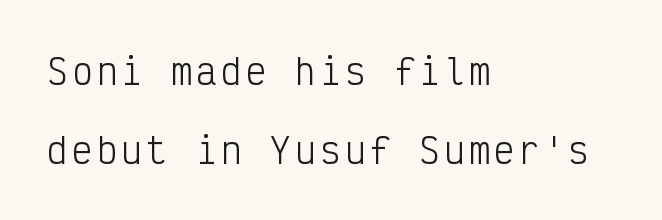
The image shows 34 px light, condensed sans-serif type, upright, monospaced; set left-aligned, loose line spacing (2.31x), not underlined; low stroke contrast and a medium x-height.
